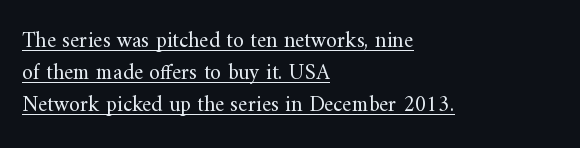
{"italic": "no", "bold": "no", "underline": "yes", "align": "left", "line_spacing": "normal", "line_spacing_ratio": 1.46, "letter_spacing": "normal", "letter_spacing_em": 0.0, "glyph_px": 22}
